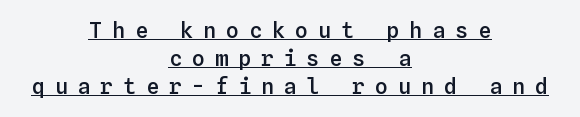
Q: Is the text bold? A: Semi-bold.
Q: Is the text italic (slanted)? A: No, it is upright.
Q: Is the text underlined? A: Yes.
Q: How is the paragraph aligned? A: Centered.
Q: Is the spacing between letters normal or unusually wide? A: Unusually wide.
Q: Is the spacing between lines tight, normal or loose? A: Normal.
